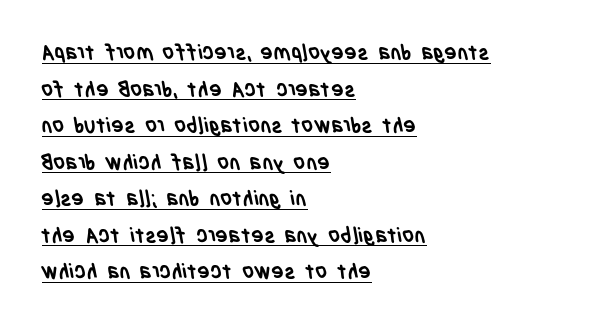
{"bold": "yes", "underline": "yes", "align": "left", "line_spacing_ratio": 1.74, "letter_spacing": "normal", "letter_spacing_em": 0.0, "glyph_px": 21}
